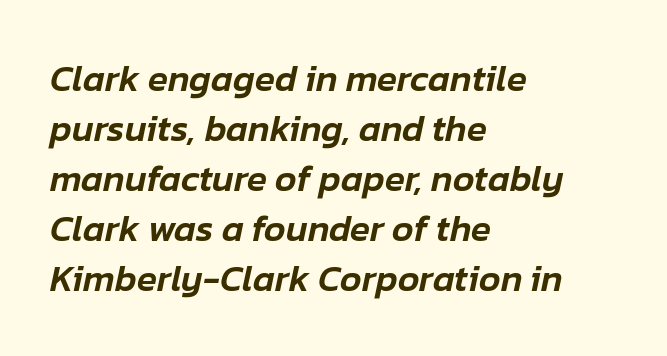
Q: Is the text italic (slanted)? A: Yes, it leans right by about 12 degrees.
Q: Is the text underlined? A: No.
Q: How is the paragraph aligned? A: Left-aligned.
Q: Is the spacing between letters normal or unusually wide? A: Normal.
Q: Is the spacing between lines tight, normal or loose? A: Normal.
Q: Width (condensed, normal, or wide)? A: Normal.
Q: Stroke contrast? A: Low.
Q: x-height? A: Medium.
Q: Monospaced? A: No.
